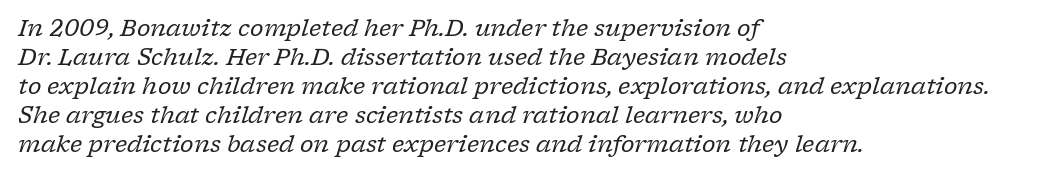
Q: Is the text bold? A: No.
Q: Is the text italic (slanted)? A: Yes, it leans right by about 17 degrees.
Q: Is the text underlined? A: No.
Q: How is the paragraph aligned? A: Left-aligned.
Q: Is the spacing between letters normal or unusually wide? A: Normal.
Q: Is the spacing between lines tight, normal or loose? A: Normal.
